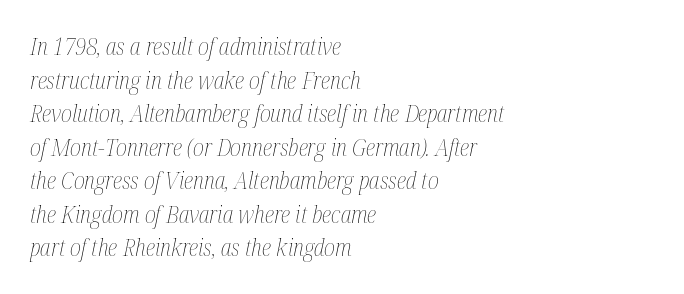
The image shows 23 px text type, italic (leaning right); set left-aligned, normal line spacing (1.46x), normal letter spacing, not underlined.
